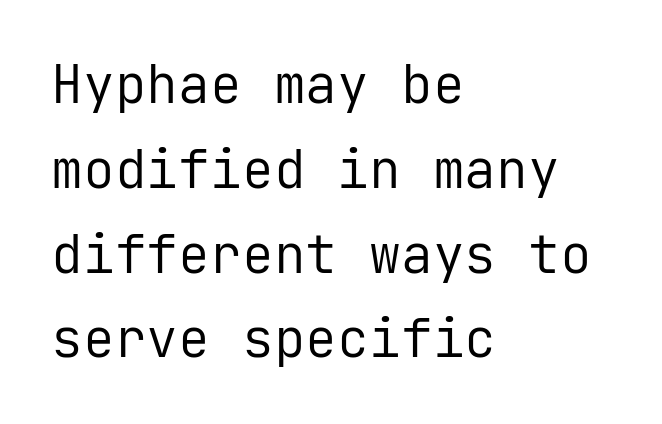
The image shows 53 px regular-weight sans-serif type, upright, monospaced; set left-aligned, normal line spacing (1.6x), normal letter spacing, not underlined; low stroke contrast and a medium x-height.
